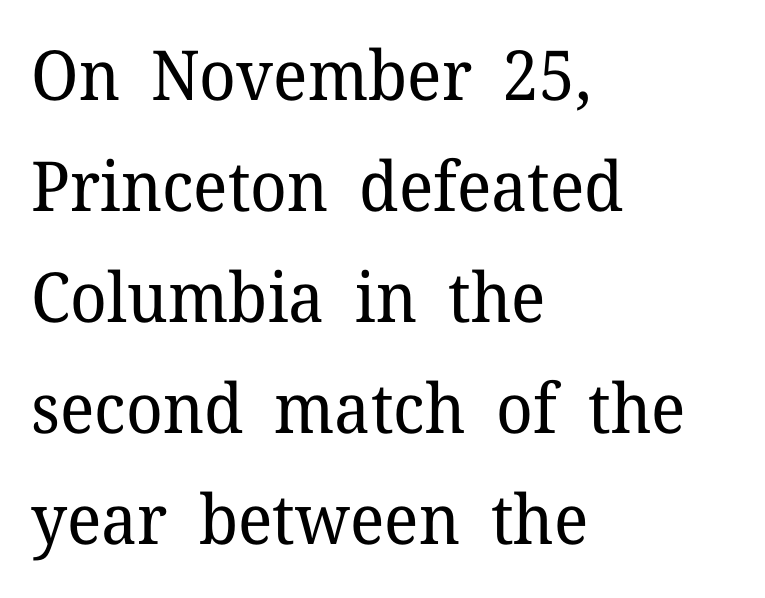
Do the characters align in a grid? No, the font is proportional. One glance says typical: line gaps are just what's usual. The compositor pushed each line to the left boundary. Stems and bowls with no extra thickness — not bold.
